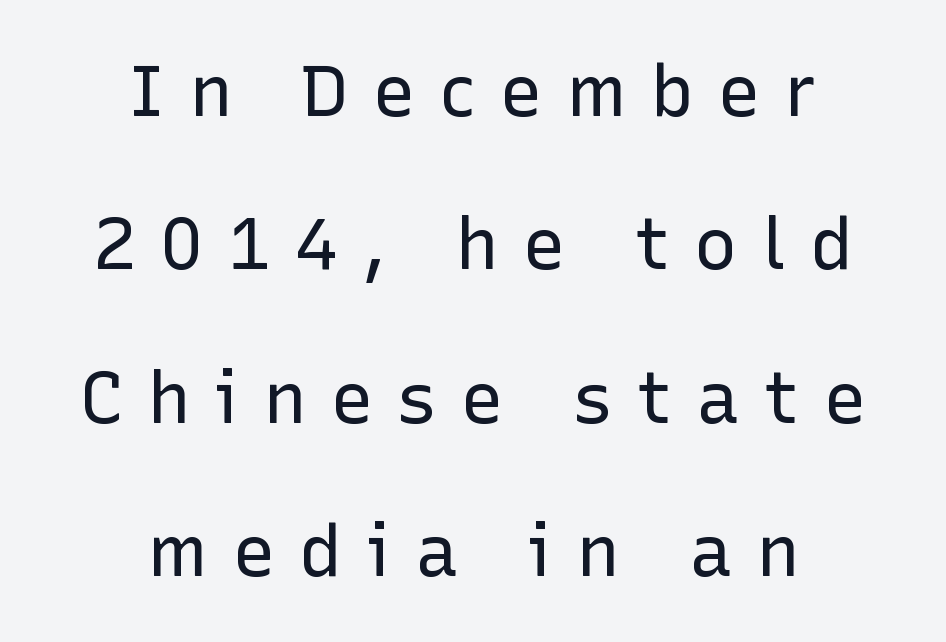
The image shows 72 px regular-weight sans-serif type, upright; set centered, loose line spacing (2.13x), unusually wide letter spacing (+0.33 em), not underlined; low stroke contrast and a medium x-height.
